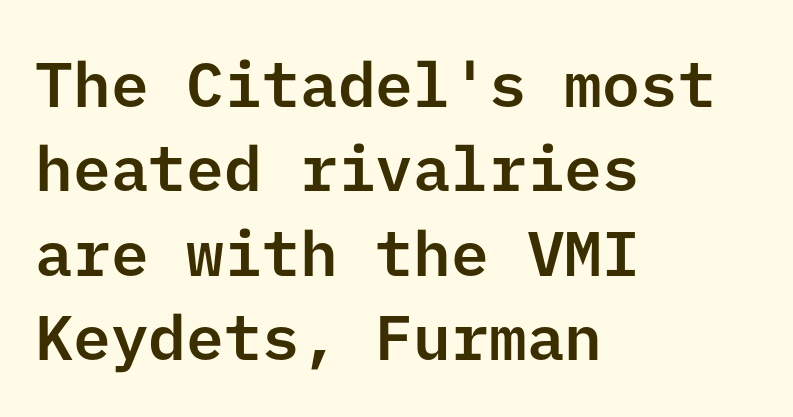
Q: Is the text italic (slanted)? A: No, it is upright.
Q: Is the typeface a serif or a sans-serif typeface? A: Sans-serif.
Q: Is the text underlined? A: No.
Q: How is the paragraph aligned? A: Left-aligned.
Q: Is the spacing between letters normal or unusually wide? A: Normal.
Q: Is the spacing between lines tight, normal or loose? A: Normal.
Q: Width (condensed, normal, or wide)? A: Normal.
Q: Stroke contrast? A: Low.
Q: x-height? A: Medium.
